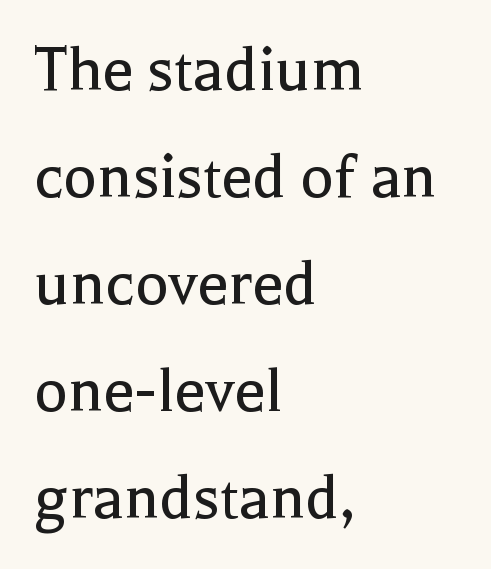
{"serif": "yes", "italic": "no", "bold": "no", "weight": "regular", "width": "normal", "x_height": "medium", "monospaced": "no", "underline": "no", "align": "left", "line_spacing": "normal", "line_spacing_ratio": 1.53, "letter_spacing": "normal", "letter_spacing_em": 0.0, "glyph_px": 70}
